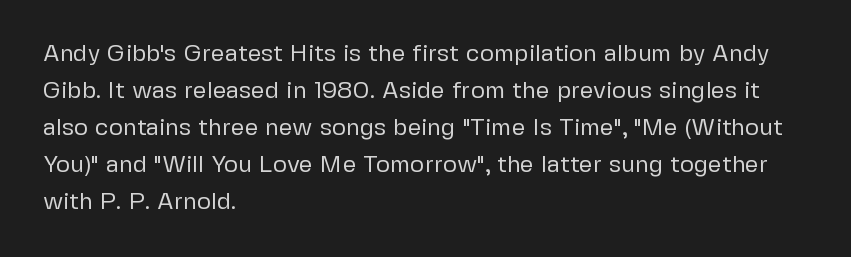
Q: Is the text bold? A: No.
Q: Is the text italic (slanted)? A: No, it is upright.
Q: Is the text underlined? A: No.
Q: How is the paragraph aligned? A: Left-aligned.
Q: Is the spacing between letters normal or unusually wide? A: Normal.
Q: Is the spacing between lines tight, normal or loose? A: Normal.
